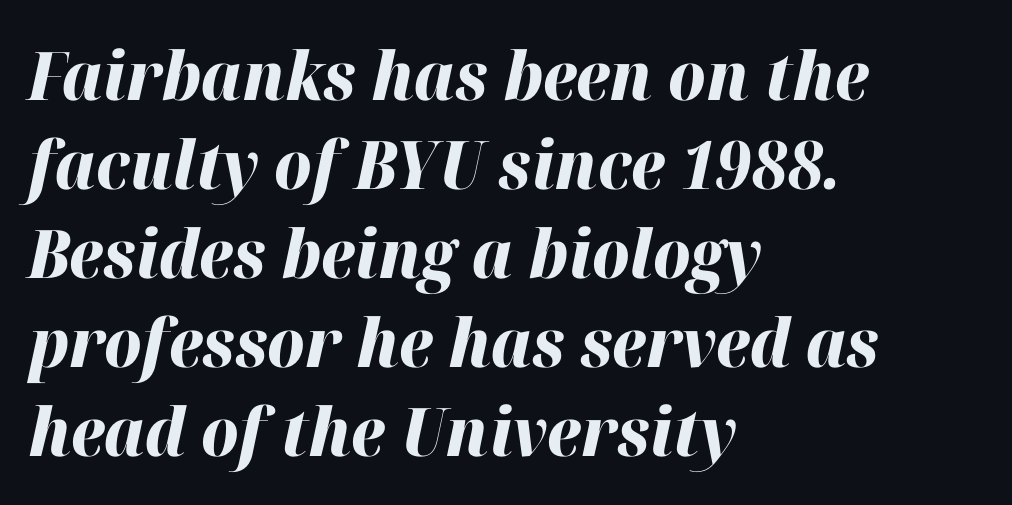
Slant detected: the letters are inclined. This block has exactly the height ordinary leading produces. Notice how the passage keeps a crisp vertical edge on the left only. Caption: bold face, heavy strokes. The passage shown is typed in a proportional face where columns would drift.
